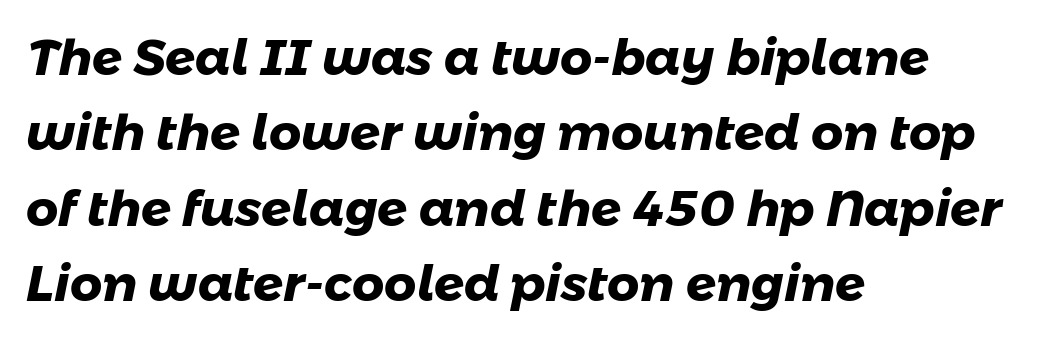
Here the designer chose a conventional face with non-uniform glyph widths. Leading: standard. Classification — sans serif. The rendering keeps characters at their native spacing. The rendering uses a bold face; every stroke is thick and dark. The space beneath each line is pristine and unruled.
